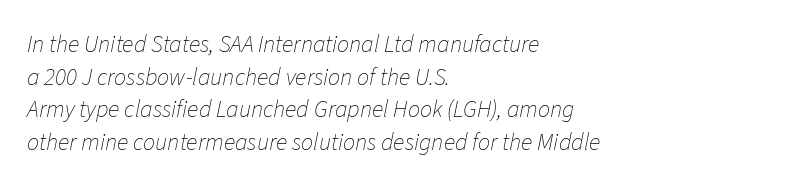
The image shows 24 px text type, italic (leaning right); set left-aligned, normal line spacing (1.36x), normal letter spacing, not underlined.
